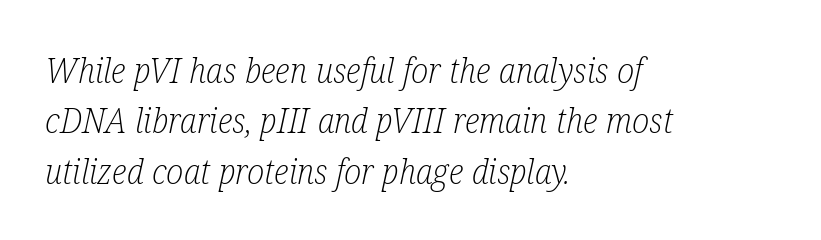
Q: Is the text bold? A: No.
Q: Is the text italic (slanted)? A: Yes, it leans right by about 12 degrees.
Q: Is the typeface a serif or a sans-serif typeface? A: Serif.
Q: Is the text underlined? A: No.
Q: How is the paragraph aligned? A: Left-aligned.
Q: Is the spacing between letters normal or unusually wide? A: Normal.
Q: Is the spacing between lines tight, normal or loose? A: Normal.
Q: Width (condensed, normal, or wide)? A: Condensed.
Q: Stroke contrast? A: Low.
Q: x-height? A: Medium.
Q: Monospaced? A: No.
